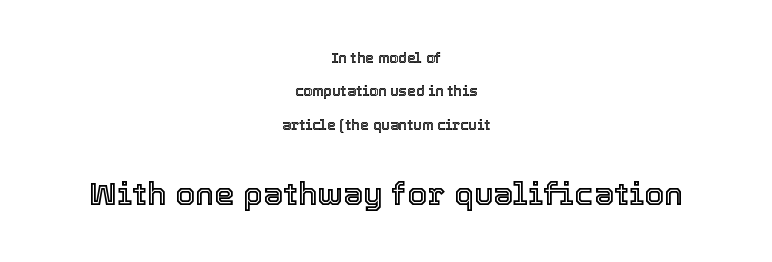
{"italic": "no", "width": "normal", "x_height": "medium", "monospaced": "no", "underline": "no", "align": "center", "line_spacing": "loose", "line_spacing_ratio": 2.38, "letter_spacing": "normal", "letter_spacing_em": 0.0, "larger_block": "second", "size_ratio": 2.29, "glyph_px": 32}
